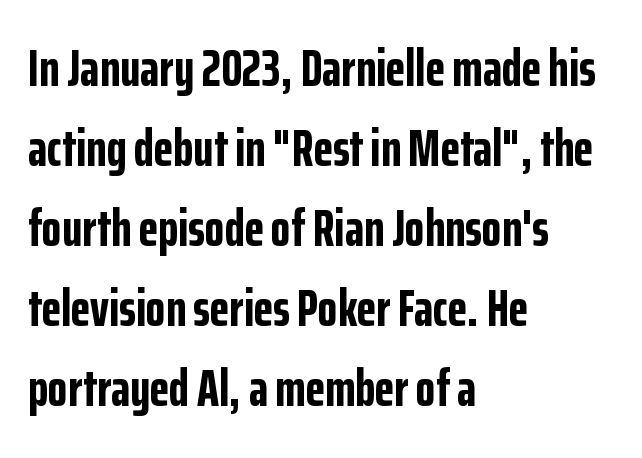
Letter spacing: default. The face used here has the dense, thick strokes of a bold. The letters carry no serifs — their stems end cleanly without finishing strokes. The typesetter chose a ragged-right arrangement here. Evenly set lines give the paragraph a standard silhouette. Rule under the text: the space is simply empty.
